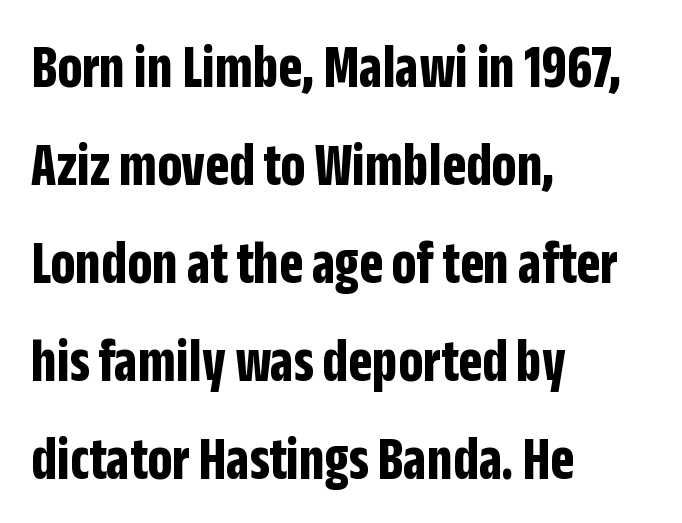
Q: Is the text bold? A: Yes.
Q: Is the text italic (slanted)? A: No, it is upright.
Q: Is the typeface a serif or a sans-serif typeface? A: Sans-serif.
Q: Is the text underlined? A: No.
Q: How is the paragraph aligned? A: Left-aligned.
Q: Is the spacing between letters normal or unusually wide? A: Normal.
Q: Is the spacing between lines tight, normal or loose? A: Normal.
Q: Width (condensed, normal, or wide)? A: Condensed.
Q: Stroke contrast? A: Low.
Q: x-height? A: Large.
Q: Monospaced? A: No.
